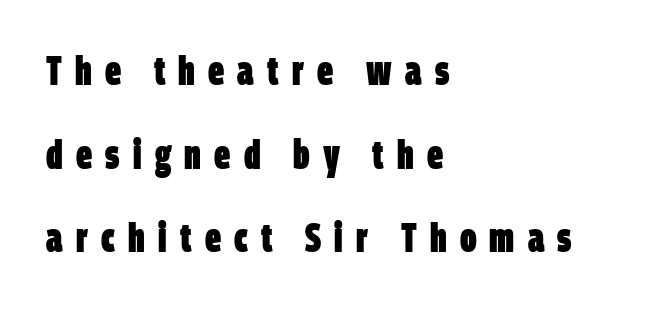
The image shows 40 px heavy, condensed sans-serif type; set left-aligned, loose line spacing (2.09x), unusually wide letter spacing (+0.33 em), not underlined; low stroke contrast and a large x-height.
